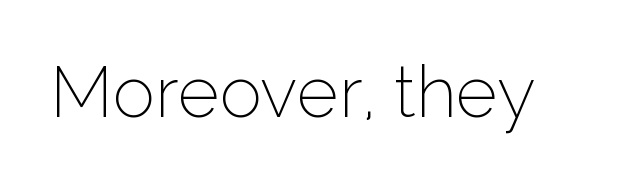
The image shows 71 px thin sans-serif type, upright; set normal letter spacing, not underlined; low stroke contrast and a medium x-height.
